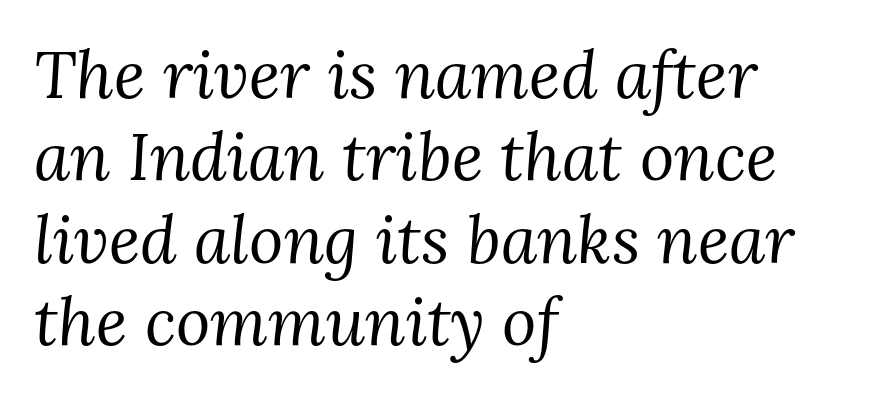
Q: Is the text bold? A: No.
Q: Is the text italic (slanted)? A: Yes, it leans right by about 3 degrees.
Q: Is the typeface a serif or a sans-serif typeface? A: Serif.
Q: Is the text underlined? A: No.
Q: How is the paragraph aligned? A: Left-aligned.
Q: Is the spacing between letters normal or unusually wide? A: Normal.
Q: Is the spacing between lines tight, normal or loose? A: Normal.
Q: Width (condensed, normal, or wide)? A: Normal.
Q: Stroke contrast? A: Medium.
Q: x-height? A: Medium.
Q: Monospaced? A: No.
